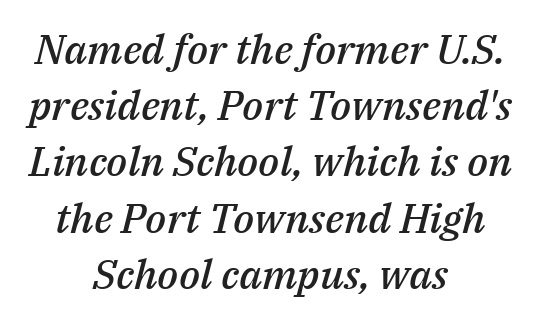
The image shows 41 px semibold type, italic (leaning right); set centered, normal line spacing (1.37x), normal letter spacing, not underlined; medium stroke contrast and a medium x-height.
